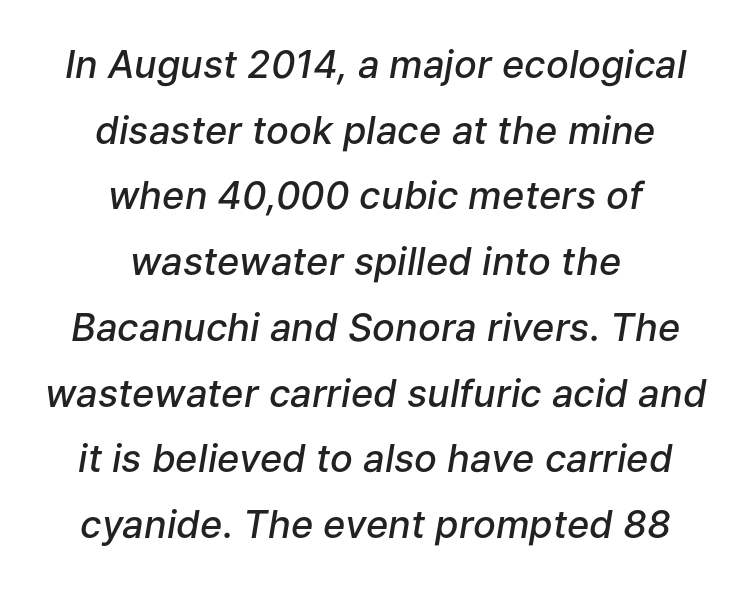
Q: Is the text bold? A: Semi-bold.
Q: Is the text italic (slanted)? A: Yes, it leans right by about 9 degrees.
Q: Is the text underlined? A: No.
Q: How is the paragraph aligned? A: Centered.
Q: Is the spacing between letters normal or unusually wide? A: Normal.
Q: Width (condensed, normal, or wide)? A: Normal.
Q: Stroke contrast? A: Low.
Q: x-height? A: Medium.
Q: Monospaced? A: No.
